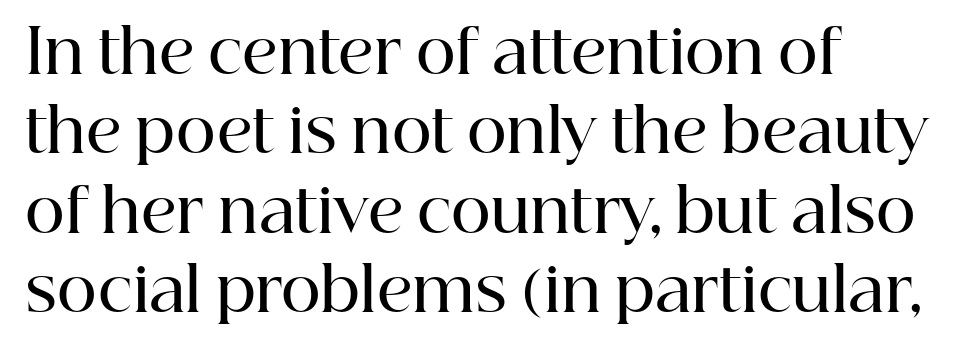
Tracking here is standard; glyphs follow each other at the usual distance. Summary of weight: moderately heavy, a semibold. The lettering stays uniformly vertical, giving the passage a roman look. Every row of glyphs begins at an identical x-position on the left.
